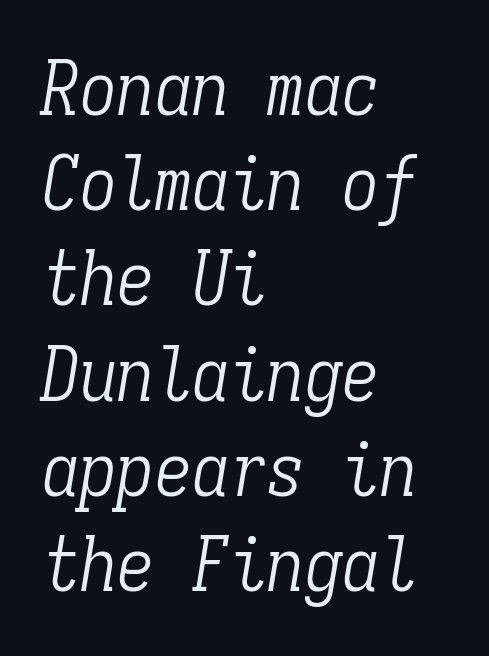
The image shows 75 px light, condensed serif type, italic (leaning right), monospaced; set left-aligned, normal line spacing (1.27x), normal letter spacing, not underlined; low stroke contrast and a medium x-height.
